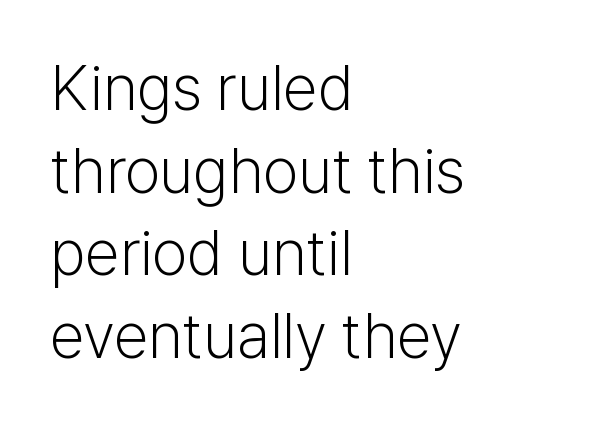
Q: Is the text bold? A: No.
Q: Is the text italic (slanted)? A: No, it is upright.
Q: Is the typeface a serif or a sans-serif typeface? A: Sans-serif.
Q: Is the text underlined? A: No.
Q: How is the paragraph aligned? A: Left-aligned.
Q: Is the spacing between letters normal or unusually wide? A: Normal.
Q: Is the spacing between lines tight, normal or loose? A: Normal.
Q: Width (condensed, normal, or wide)? A: Normal.
Q: Stroke contrast? A: Low.
Q: x-height? A: Medium.
Q: Monospaced? A: No.
